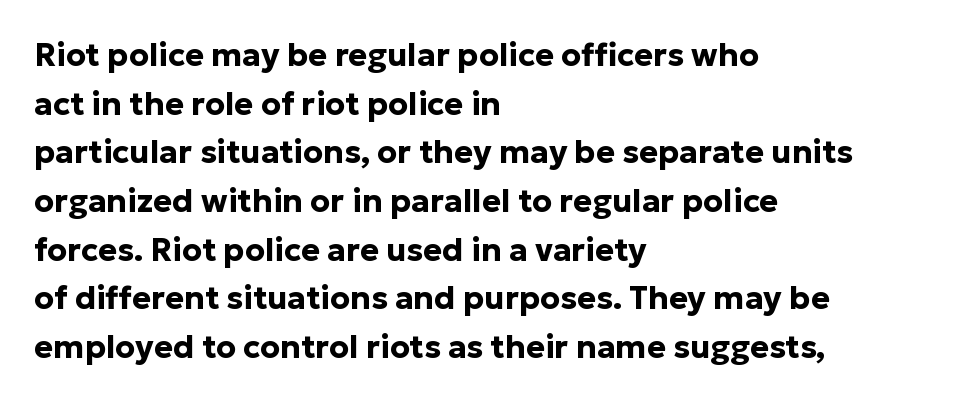
Q: Is the text bold? A: Yes.
Q: Is the text italic (slanted)? A: No, it is upright.
Q: Is the typeface a serif or a sans-serif typeface? A: Sans-serif.
Q: Is the text underlined? A: No.
Q: How is the paragraph aligned? A: Left-aligned.
Q: Is the spacing between letters normal or unusually wide? A: Normal.
Q: Is the spacing between lines tight, normal or loose? A: Normal.
Q: Width (condensed, normal, or wide)? A: Normal.
Q: Stroke contrast? A: Low.
Q: x-height? A: Medium.
Q: Monospaced? A: No.
